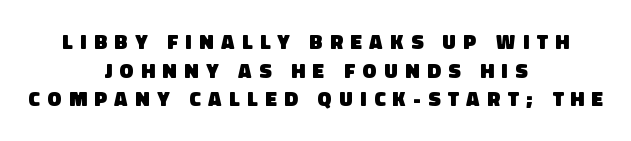
The image shows 21 px bold type; set centered, normal line spacing (1.36x), unusually wide letter spacing (+0.36 em), not underlined.
